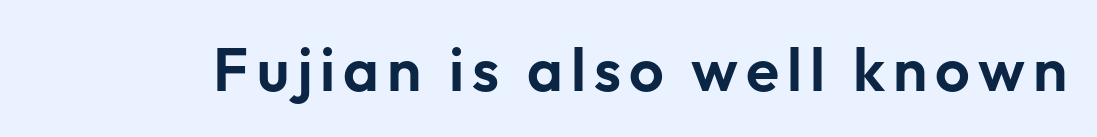
To sum up the face: it is a sans, with no serifs. The passage shown is not underscored anywhere. You can tell it's not italic because the verticals are truly vertical. Note the varied advance widths — an 'i' is clearly narrower than an 'm'.
